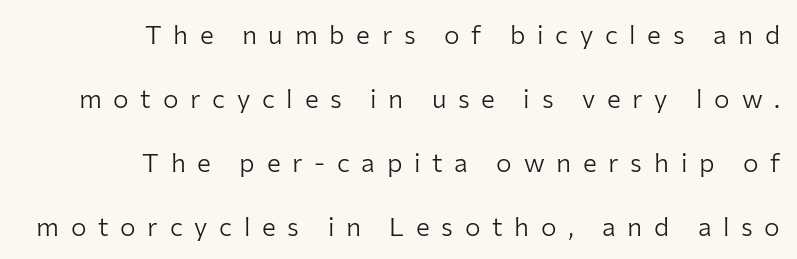
If you drew a line through each stem, it would be perfectly vertical. Unbolded letterforms with no extra heft. The words here are not underlined. The paragraph shown leans on its right margin. The line-height multiplier appears high, well above default.
